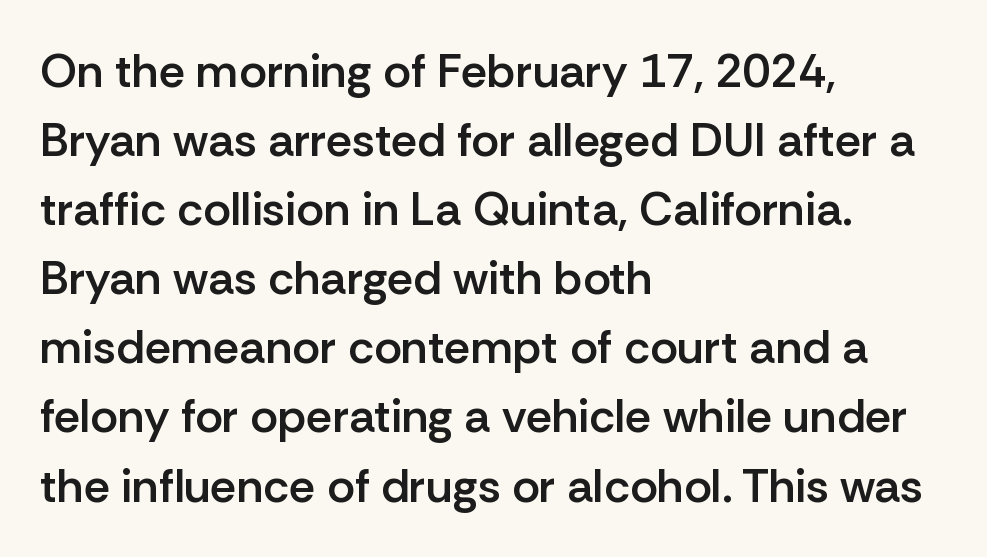
Q: Is the text bold? A: Semi-bold.
Q: Is the text italic (slanted)? A: No, it is upright.
Q: Is the typeface a serif or a sans-serif typeface? A: Sans-serif.
Q: Is the text underlined? A: No.
Q: How is the paragraph aligned? A: Left-aligned.
Q: Is the spacing between letters normal or unusually wide? A: Normal.
Q: Is the spacing between lines tight, normal or loose? A: Normal.
Q: Width (condensed, normal, or wide)? A: Normal.
Q: Stroke contrast? A: Low.
Q: x-height? A: Medium.
Q: Monospaced? A: No.
